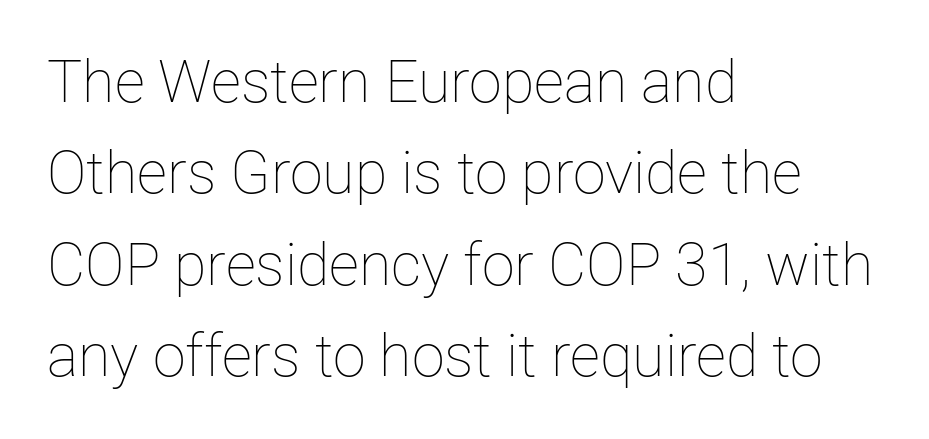
{"italic": "no", "bold": "no", "weight": "thin", "width": "normal", "stroke_contrast": "low", "x_height": "medium", "monospaced": "no", "underline": "no", "align": "left", "line_spacing": "normal", "line_spacing_ratio": 1.55, "letter_spacing": "normal", "letter_spacing_em": 0.0, "glyph_px": 59}
